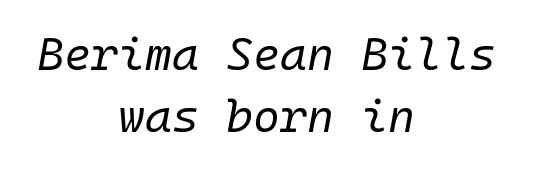
The image shows 46 px regular-weight type, italic (leaning right), monospaced; set centered, normal line spacing (1.34x), normal letter spacing, not underlined; low stroke contrast and a medium x-height.
